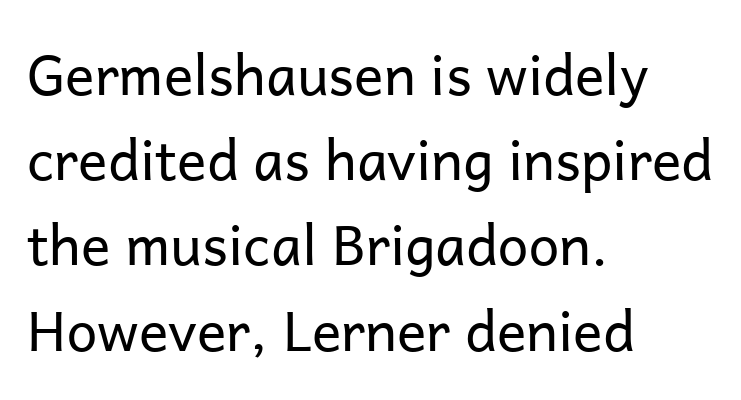
{"serif": "no", "italic": "no", "bold": "no", "weight": "regular", "width": "normal", "stroke_contrast": "low", "x_height": "medium", "monospaced": "no", "underline": "no", "align": "left", "line_spacing": "normal", "line_spacing_ratio": 1.55, "letter_spacing": "normal", "letter_spacing_em": 0.0, "glyph_px": 55}
